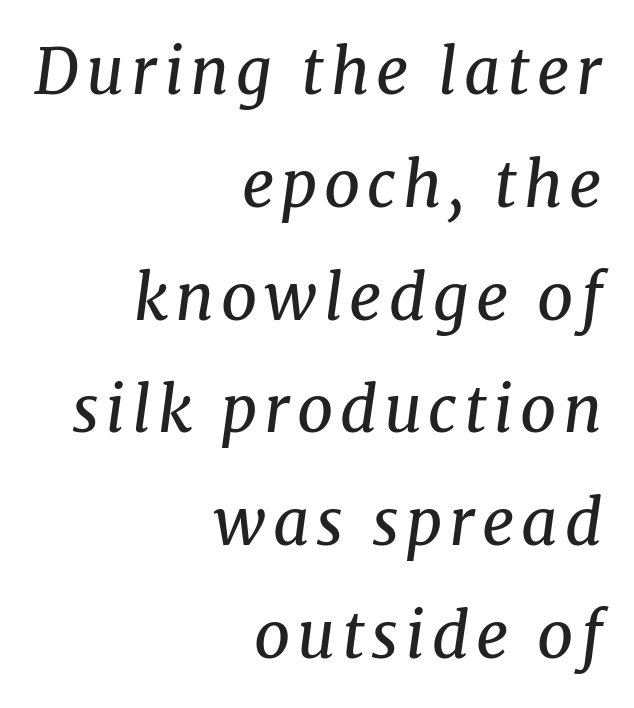
The image shows 63 px regular-weight serif type, italic (leaning right); set right-aligned, line spacing 1.79x, not underlined; medium stroke contrast and a medium x-height.
